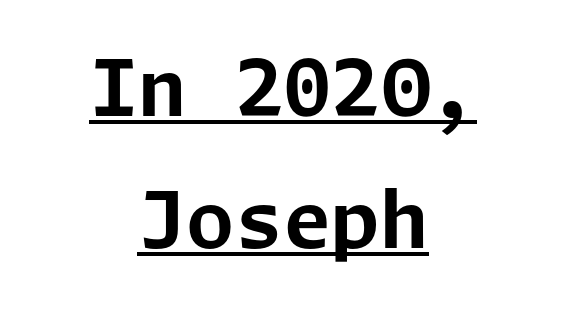
Q: Is the text bold? A: Yes.
Q: Is the text italic (slanted)? A: No, it is upright.
Q: Is the typeface a serif or a sans-serif typeface? A: Sans-serif.
Q: Is the text underlined? A: Yes.
Q: How is the paragraph aligned? A: Centered.
Q: Is the spacing between letters normal or unusually wide? A: Normal.
Q: Is the spacing between lines tight, normal or loose? A: Normal.
Q: Width (condensed, normal, or wide)? A: Normal.
Q: Stroke contrast? A: Low.
Q: x-height? A: Medium.
